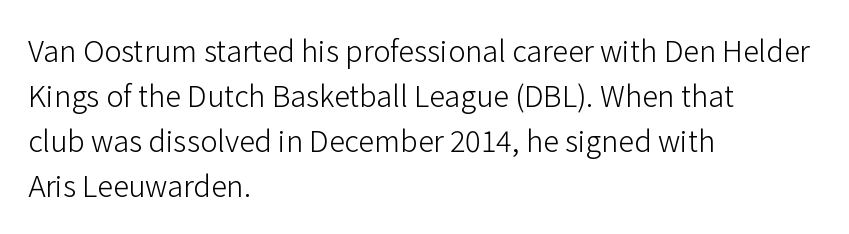
Q: Is the text bold? A: No.
Q: Is the text italic (slanted)? A: No, it is upright.
Q: Is the typeface a serif or a sans-serif typeface? A: Sans-serif.
Q: Is the text underlined? A: No.
Q: How is the paragraph aligned? A: Left-aligned.
Q: Is the spacing between letters normal or unusually wide? A: Normal.
Q: Is the spacing between lines tight, normal or loose? A: Normal.
Q: Width (condensed, normal, or wide)? A: Normal.
Q: Stroke contrast? A: Low.
Q: x-height? A: Medium.
Q: Monospaced? A: No.
